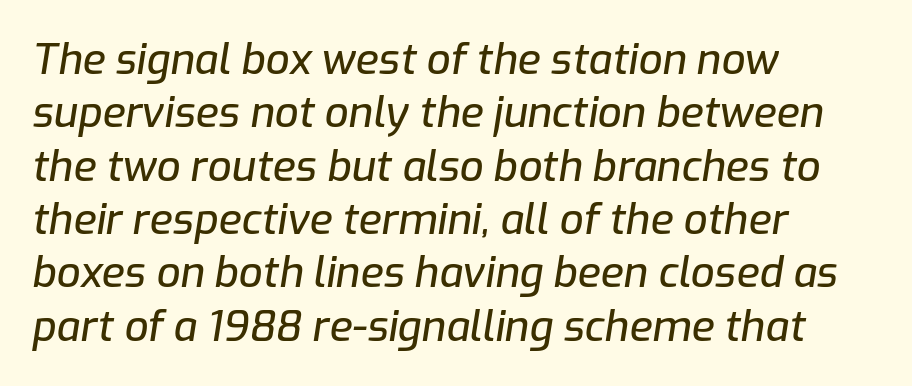
{"italic": "yes", "lean": "right", "slant_degrees": 9, "width": "normal", "stroke_contrast": "low", "x_height": "medium", "monospaced": "no", "underline": "no", "align": "left", "line_spacing": "normal", "line_spacing_ratio": 1.27, "letter_spacing": "normal", "letter_spacing_em": 0.0, "glyph_px": 42}
